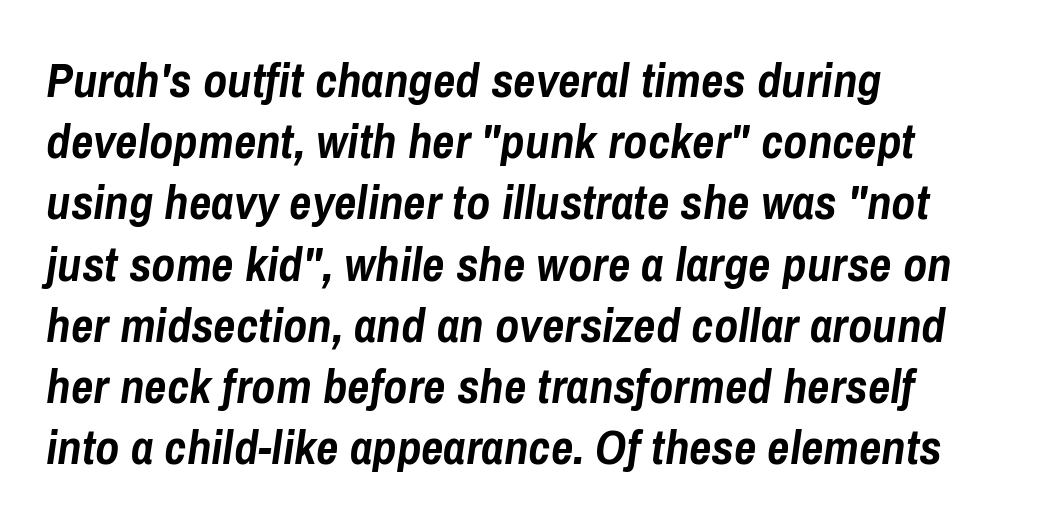
The specimen reads as italic at a glance. The sample has been set heavy, in full bold. This sample has the flowing, uneven cadence of proportional lettering. If you measured baseline to baseline, you'd find a middling distance.
